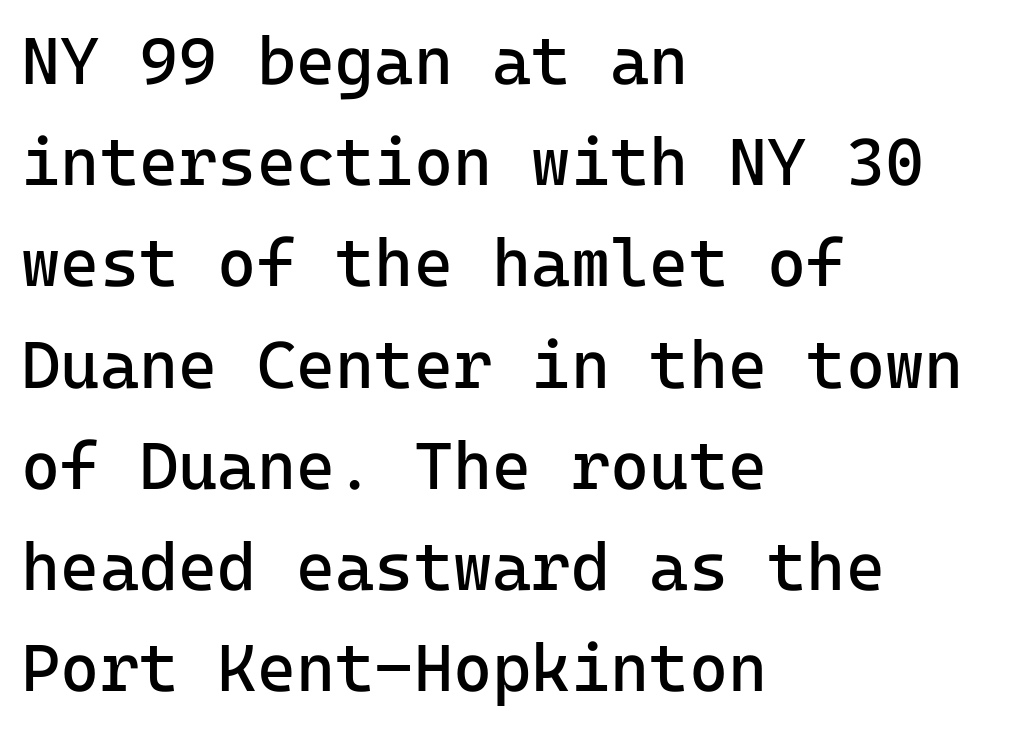
{"serif": "no", "italic": "no", "bold": "no", "weight": "regular", "width": "normal", "stroke_contrast": "low", "x_height": "medium", "underline": "no", "align": "left", "line_spacing": "normal", "line_spacing_ratio": 1.51, "letter_spacing": "normal", "letter_spacing_em": 0.0, "glyph_px": 67}
